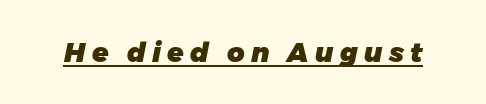
The image shows 27 px bold type; set unusually wide letter spacing (+0.23 em), underlined.
